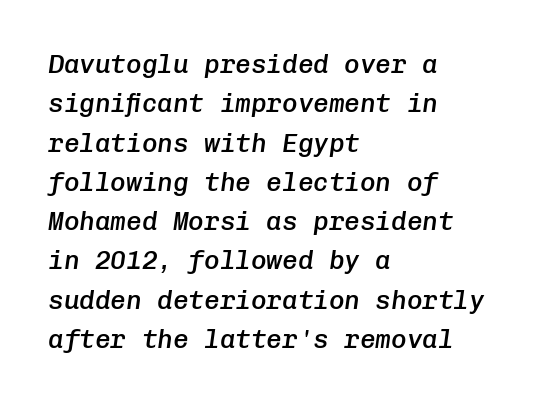
The image shows 26 px text type, italic (leaning right); set left-aligned, normal line spacing (1.51x), normal letter spacing, not underlined.
